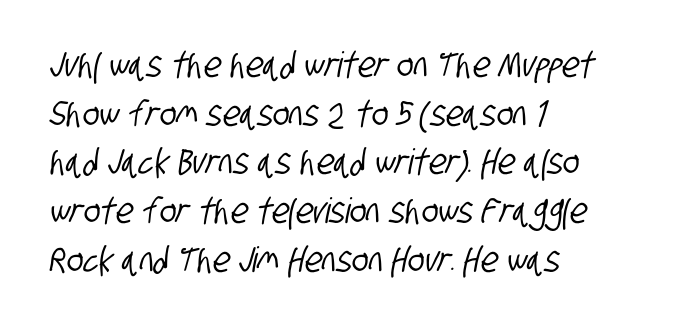
These lines are rendered in a variable-pitch font. Observe the ordinary spacing: letters are neighbours, not strangers. Descender tails drop into unmarked territory. How would I describe the line gaps? Plain and ordinary. The characters display no serif detailing; their extremities are plain. The text block is weighted toward the left margin, trailing off unevenly rightward.
